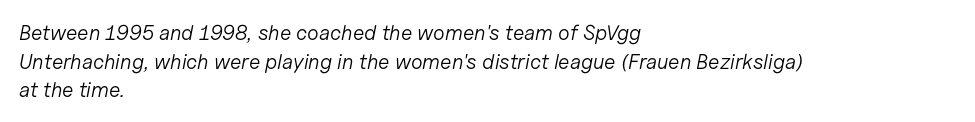
{"italic": "yes", "lean": "right", "slant_degrees": 11, "bold": "no", "underline": "no", "align": "left", "line_spacing": "normal", "line_spacing_ratio": 1.36, "letter_spacing": "normal", "letter_spacing_em": 0.0, "glyph_px": 21}
